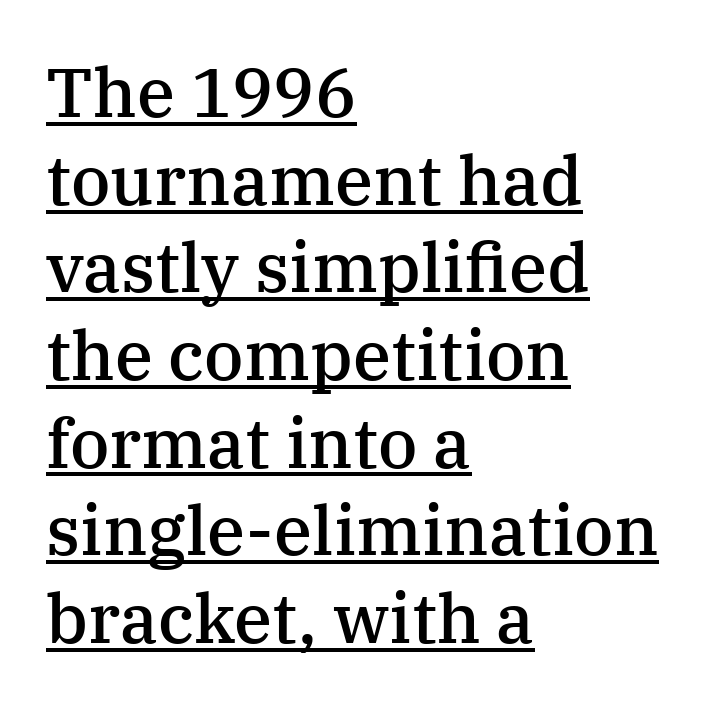
{"serif": "yes", "italic": "no", "bold": "semi", "weight": "semibold", "width": "normal", "stroke_contrast": "medium", "x_height": "medium", "monospaced": "no", "underline": "yes", "align": "left", "line_spacing": "normal", "line_spacing_ratio": 1.27, "letter_spacing": "normal", "letter_spacing_em": 0.0, "glyph_px": 69}
